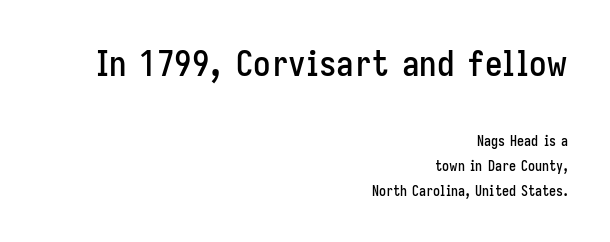
Q: Is the text italic (slanted)? A: No, it is upright.
Q: Is the typeface a serif or a sans-serif typeface? A: Sans-serif.
Q: Is the text underlined? A: No.
Q: How is the paragraph aligned? A: Right-aligned.
Q: Is the spacing between letters normal or unusually wide? A: Normal.
Q: Which block of text is set in a larger size, the first (top) or the second (bottom)? A: The first (top) one.
Q: Width (condensed, normal, or wide)? A: Condensed.
Q: Stroke contrast? A: Low.
Q: x-height? A: Medium.
Q: Monospaced? A: No.
